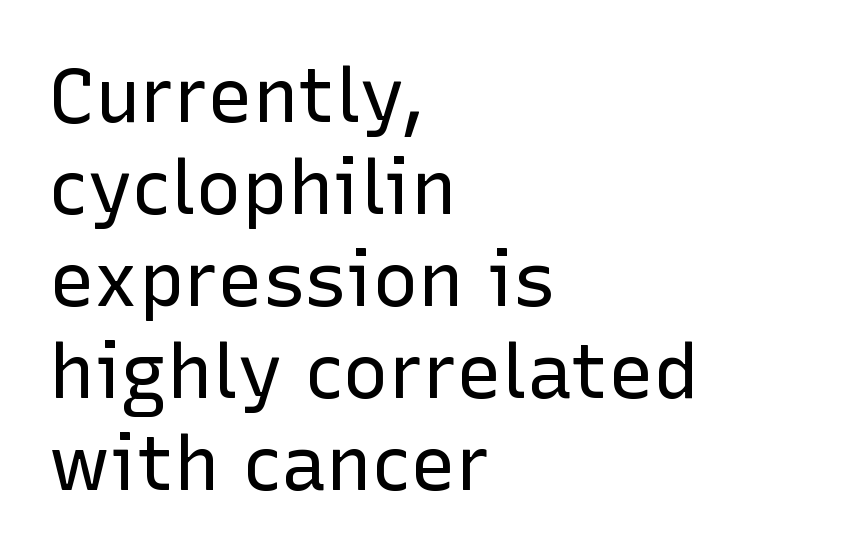
The image shows 76 px regular-weight sans-serif type, upright; set left-aligned, line spacing 1.21x, normal letter spacing, not underlined; low stroke contrast and a medium x-height.
